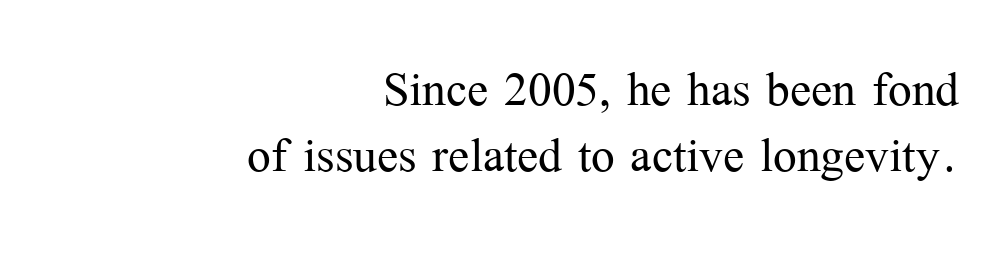
Q: Is the text bold? A: No.
Q: Is the text italic (slanted)? A: No, it is upright.
Q: Is the typeface a serif or a sans-serif typeface? A: Serif.
Q: Is the text underlined? A: No.
Q: How is the paragraph aligned? A: Right-aligned.
Q: Is the spacing between letters normal or unusually wide? A: Normal.
Q: Is the spacing between lines tight, normal or loose? A: Tight.
Q: Width (condensed, normal, or wide)? A: Normal.
Q: Stroke contrast? A: Medium.
Q: x-height? A: Medium.
Q: Monospaced? A: No.
